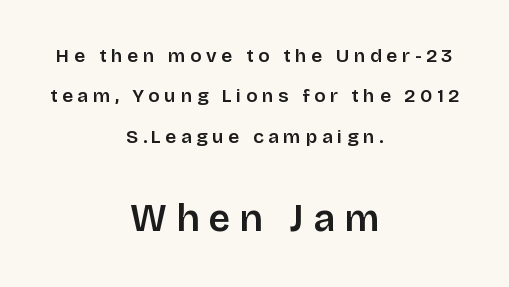
The line texture is sparse and dotted thanks to wide tracking. The letters in the lower block stand taller than those in the block above. Has an underline been added? It has not. Unlike italic type, these characters show no tilt at all. Moderately thickened strokes mark this as semibold type.
